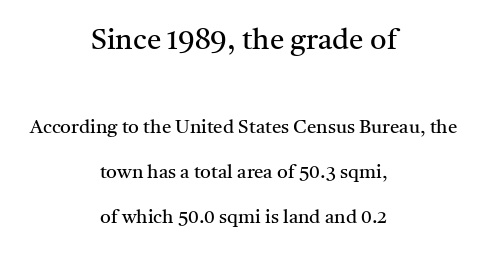
The image shows 29 px regular-weight serif type, upright; set centered, loose line spacing (2.35x), normal letter spacing, not underlined; the first (top) block is 1.53x larger; medium stroke contrast and a medium x-height.
